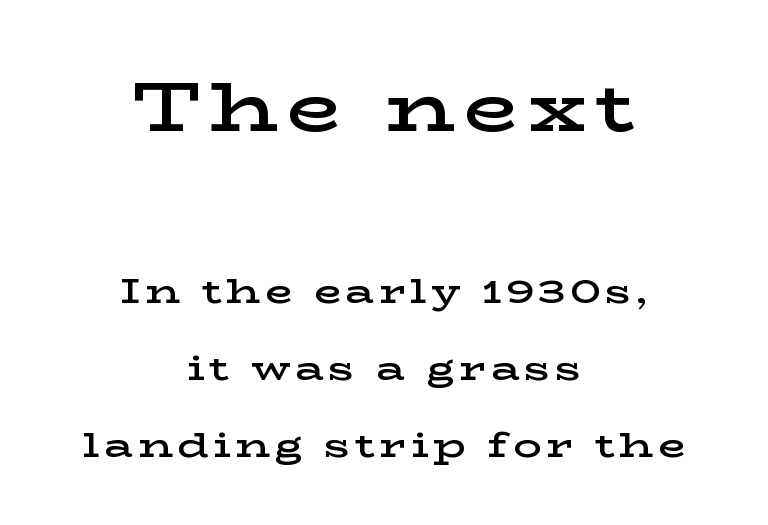
The image shows 70 px semibold, wide serif type, upright; set centered, loose line spacing (2.21x), not underlined; the first (top) block is 2.0x larger; low stroke contrast and a medium x-height.
